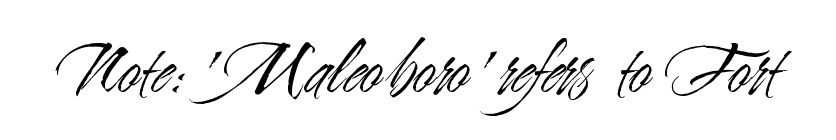
The image shows 78 px light, condensed sans-serif type; set normal letter spacing, not underlined; medium stroke contrast and a small x-height.
